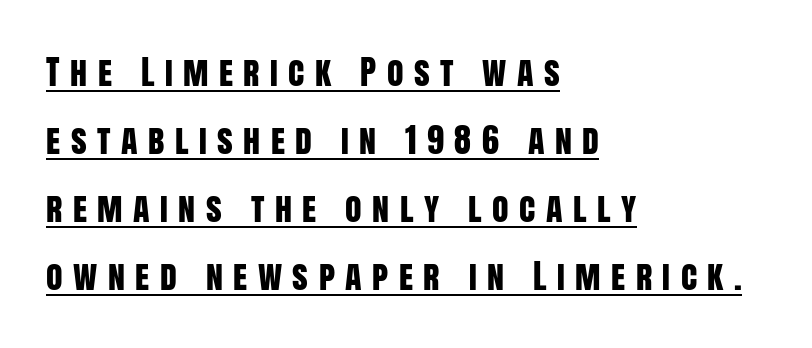
{"serif": "no", "italic": "no", "width": "condensed", "stroke_contrast": "low", "x_height": "large", "monospaced": "no", "underline": "yes", "align": "left", "line_spacing": "loose", "line_spacing_ratio": 2.0, "letter_spacing": "wide", "letter_spacing_em": 0.31, "glyph_px": 34}
